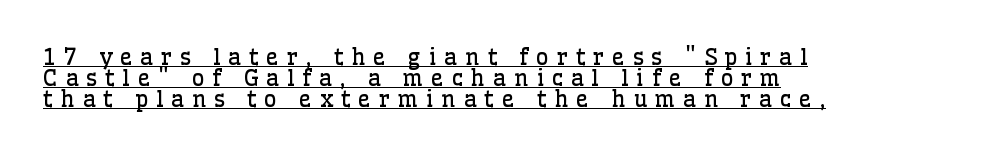
{"italic": "no", "bold": "no", "underline": "yes", "align": "left", "line_spacing": "tight", "line_spacing_ratio": 0.96, "letter_spacing": "wide", "letter_spacing_em": 0.36, "glyph_px": 22}
